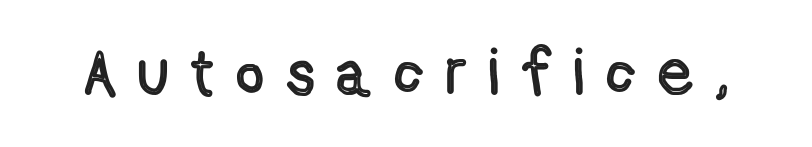
You could not count columns in this text — the font is proportionally spaced. The typography opts for an upright posture over an oblique one. Students, note that the glyphs here are deliberately spaced far apart. The glyphs are unaccompanied by any horizontal stroke below them.
